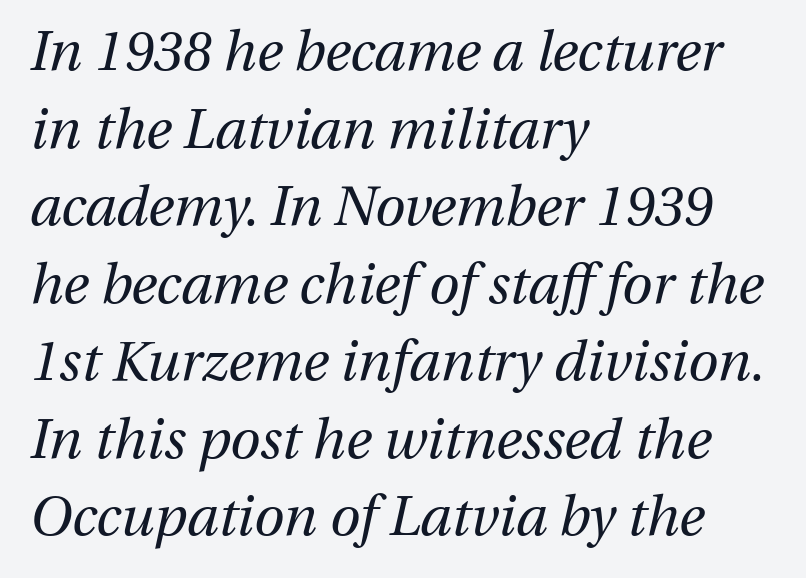
The image shows 55 px regular-weight type, italic (leaning right); set left-aligned, normal line spacing (1.41x), normal letter spacing, not underlined; medium stroke contrast and a medium x-height.
